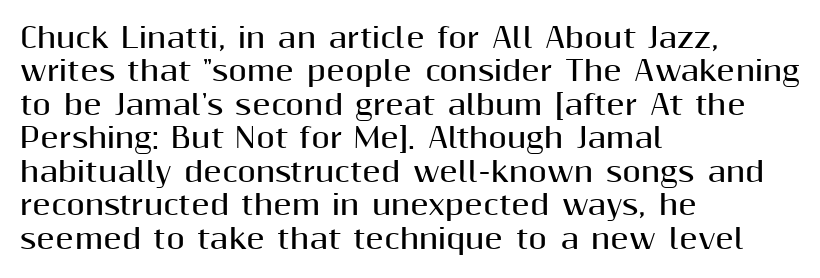
The image shows 27 px bold type, upright; set left-aligned, line spacing 1.24x, normal letter spacing, not underlined.
